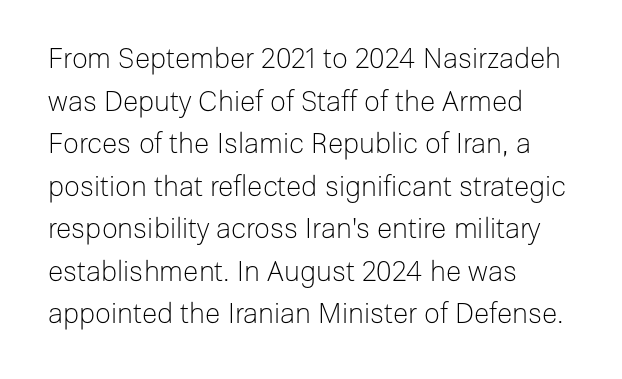
The image shows 28 px light sans-serif type, upright; set left-aligned, normal line spacing (1.52x), normal letter spacing, not underlined; low stroke contrast and a medium x-height.
